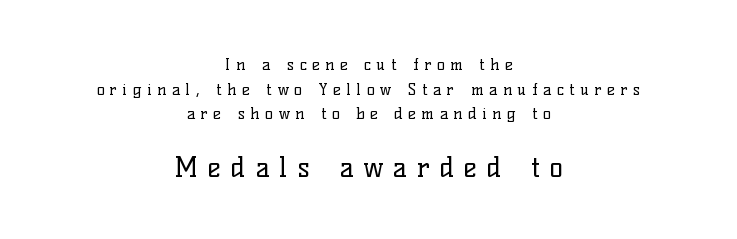
The lines in this sample share a center point and differ in where they start and stop. The axis of the letterforms is exactly vertical. A typesetter would label this face a serif. The passage shown is typed in a proportional face where columns would drift. Two sizes are in play, and the larger belongs to the second block. These lines have a slow, spaced-out rhythm from letter to letter.
